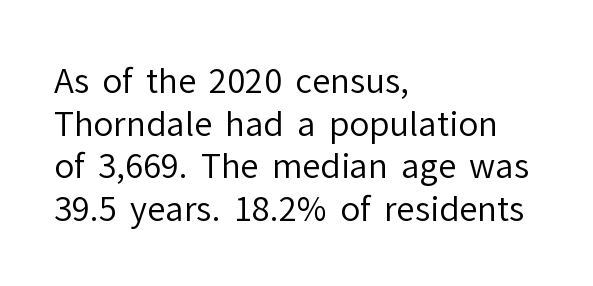
The image shows 33 px regular-weight sans-serif type, upright; set left-aligned, normal line spacing (1.29x), normal letter spacing, not underlined; low stroke contrast and a medium x-height.
